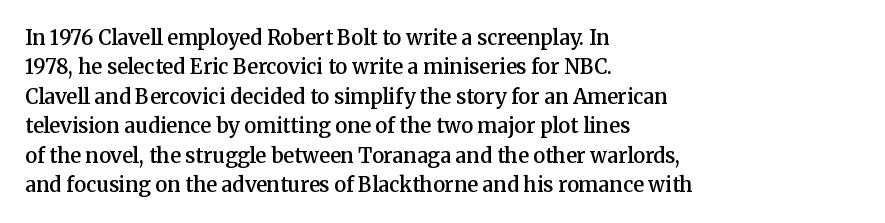
A bare baseline throughout the passage. Vertically, the passage feels balanced, rows spaced as you'd expect. Horizontal alignment here is leftward, the default for most running prose. Is the type bold? Partly — it's a semibold, heavier than regular but not fully bold.
